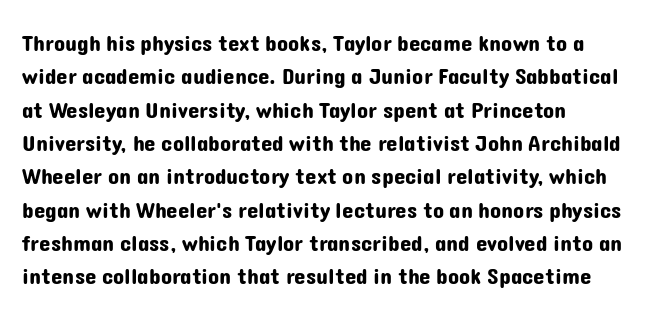
Q: Is the text italic (slanted)? A: No, it is upright.
Q: Is the text underlined? A: No.
Q: Is the spacing between letters normal or unusually wide? A: Normal.
Q: Is the spacing between lines tight, normal or loose? A: Normal.
